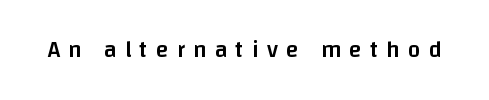
Q: Is the text bold? A: Semi-bold.
Q: Is the text italic (slanted)? A: No, it is upright.
Q: Is the text underlined? A: No.
Q: Is the spacing between letters normal or unusually wide? A: Unusually wide.
